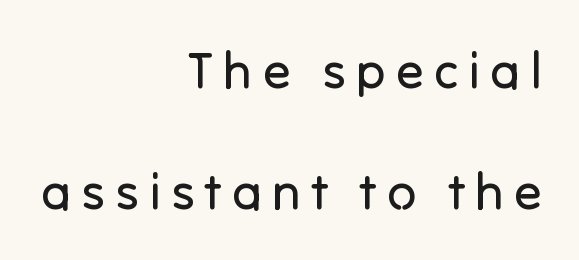
This rendering employs a face without finishing strokes, i.e., a sans-serif. Italic? Not at all — the glyphs are vertical. Line spacing here is loose. Each stroke keeps to a modest, everyday thickness or less. The setting favours the right margin, as signatures and pull-quotes sometimes do.
